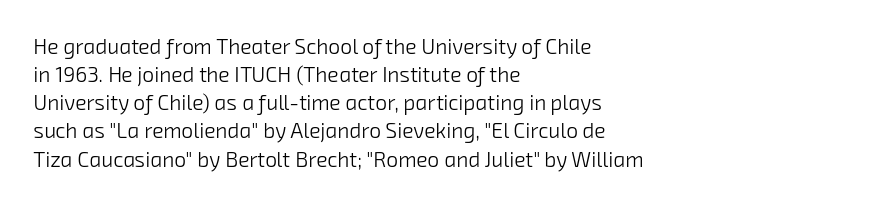
Q: Is the text bold? A: No.
Q: Is the text underlined? A: No.
Q: How is the paragraph aligned? A: Left-aligned.
Q: Is the spacing between letters normal or unusually wide? A: Normal.
Q: Is the spacing between lines tight, normal or loose? A: Normal.
